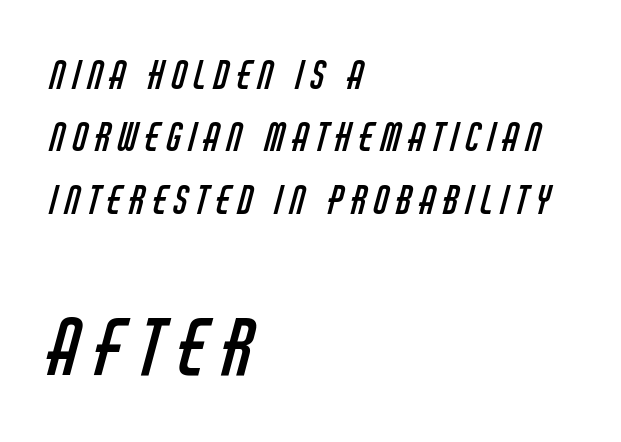
{"serif": "no", "bold": "no", "weight": "regular", "width": "condensed", "stroke_contrast": "low", "x_height": "large", "monospaced": "no", "underline": "no", "align": "left", "line_spacing": "normal", "line_spacing_ratio": 1.64, "letter_spacing": "wide", "letter_spacing_em": 0.2, "larger_block": "second", "size_ratio": 2.0, "glyph_px": 76}
